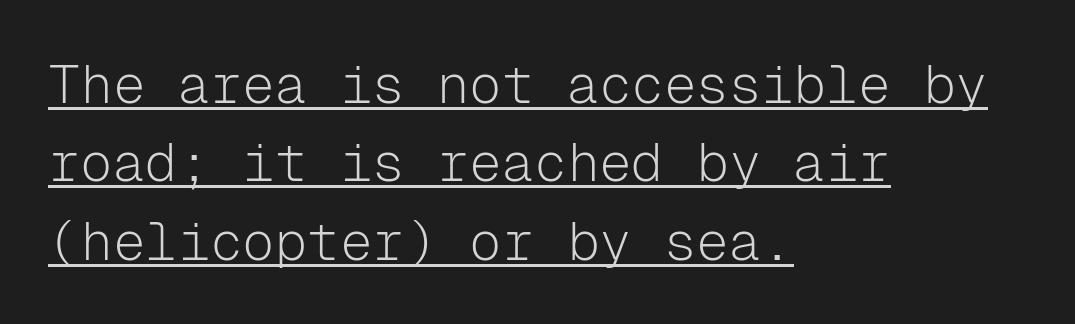
The image shows 54 px light sans-serif type, upright, monospaced; set left-aligned, normal line spacing (1.45x), normal letter spacing, underlined; low stroke contrast and a medium x-height.
